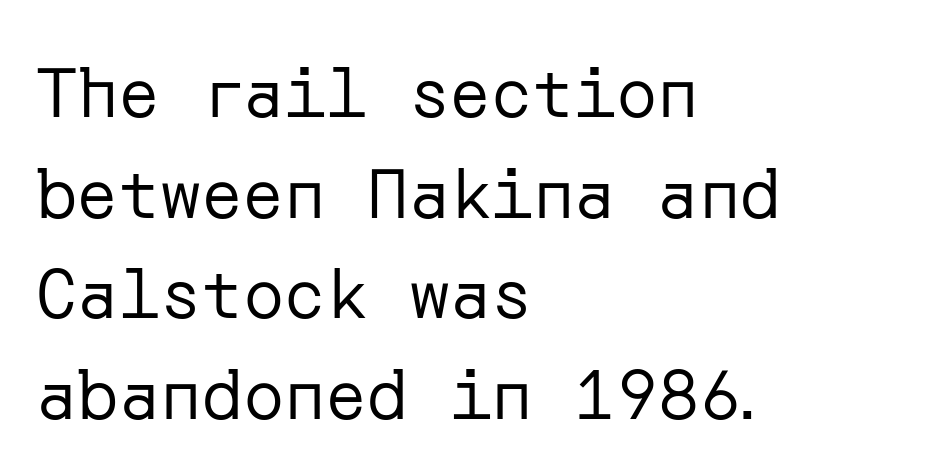
The passage shown has conventional tracking throughout. The gap between lines stays unmarked. The font's upright variant was chosen for this text. Compared with typical paragraphs, the rows here are spaced about the same.
